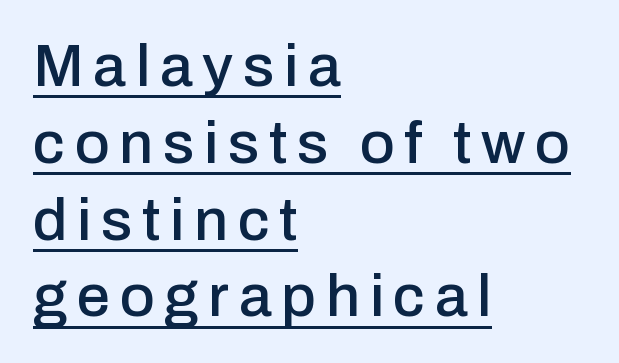
The image shows 60 px sans-serif type, upright; set left-aligned, normal line spacing (1.28x), underlined; low stroke contrast and a medium x-height.
